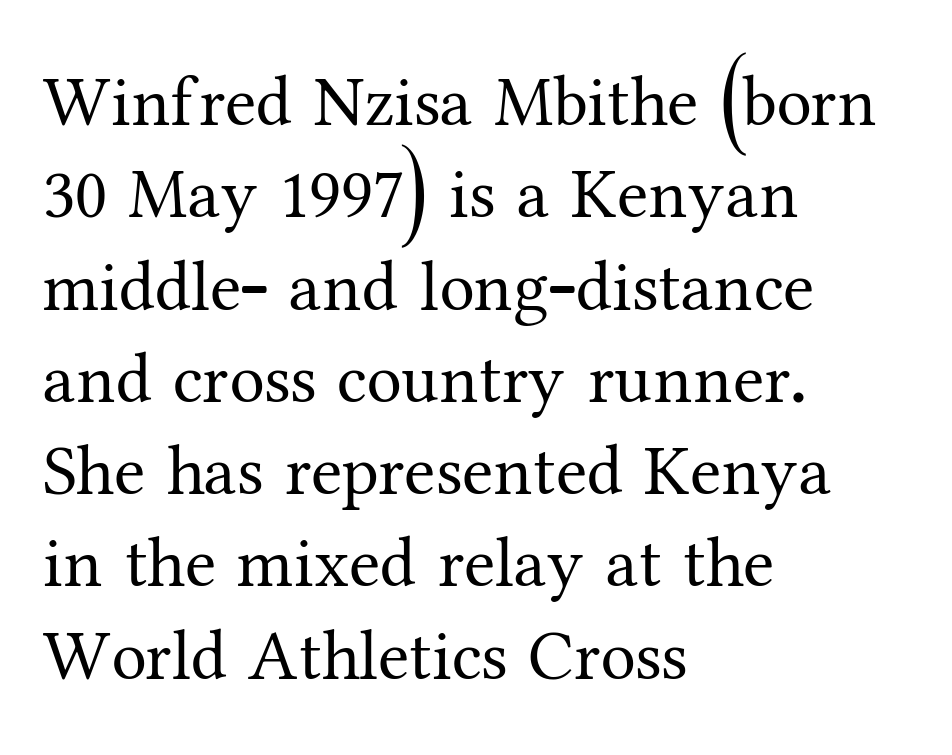
{"serif": "yes", "italic": "no", "bold": "no", "weight": "regular", "width": "normal", "stroke_contrast": "medium", "x_height": "medium", "monospaced": "no", "underline": "no", "align": "left", "line_spacing": "normal", "line_spacing_ratio": 1.3, "letter_spacing": "normal", "letter_spacing_em": 0.0, "glyph_px": 71}
